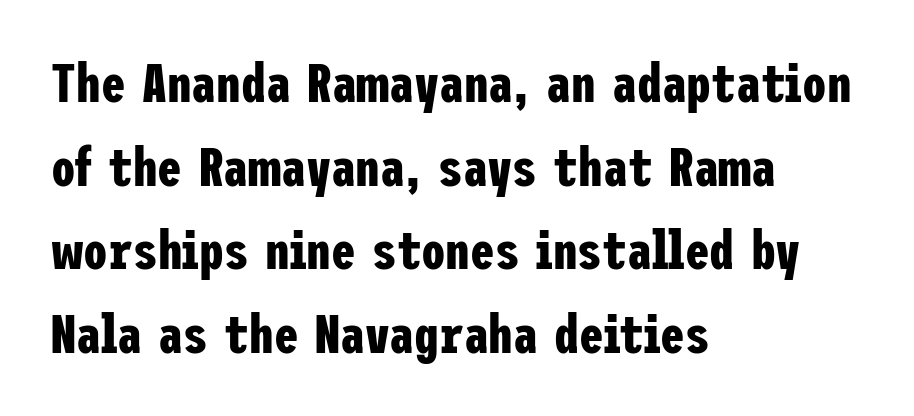
Vertical spacing — default. To sum up the face: it is a sans, with no serifs. Underlining? Definitely not there. The strokes are fattened all the way to bold. Designer's note — italics off, roman on.
